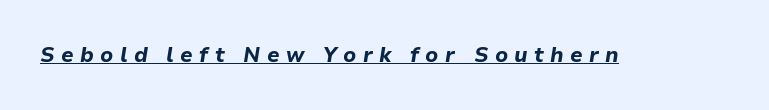
Observe the lean: these are italic letterforms. Like a heading marked for emphasis, these lines bear an underscore. Compared with typical body copy, the letter spacing here is much looser. Strokes here are thick enough to call this a true bold.
